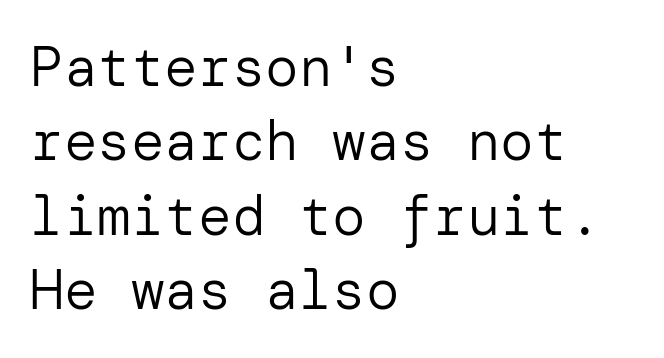
You can tell it's not italic because the verticals are truly vertical. The letterforms sit shoulder to shoulder at normal distance. The strokes carry an ordinary text weight at most. Interline gaps are of average width in this sample.
